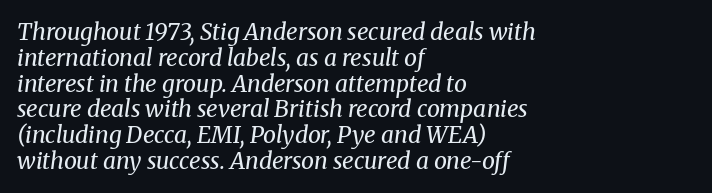
{"italic": "yes", "lean": "right", "slant_degrees": 8, "bold": "no", "underline": "no", "align": "left", "line_spacing": "tight", "line_spacing_ratio": 1.12, "letter_spacing": "normal", "letter_spacing_em": 0.0, "glyph_px": 23}
